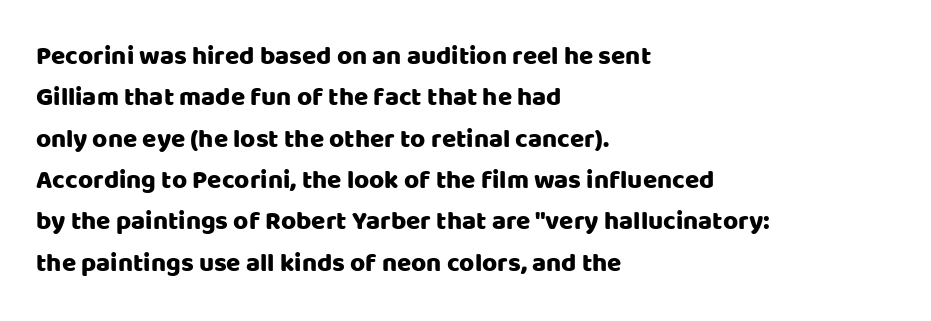
Q: Is the text italic (slanted)? A: No, it is upright.
Q: Is the text underlined? A: No.
Q: How is the paragraph aligned? A: Left-aligned.
Q: Is the spacing between letters normal or unusually wide? A: Normal.
Q: Is the spacing between lines tight, normal or loose? A: Normal.
